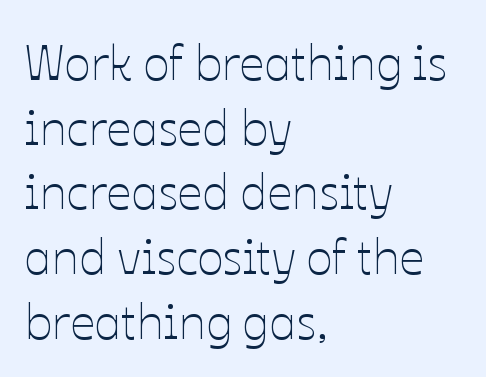
The block of text has a typical density, with ordinary space between rows. In terms of posture, this sample is upright. The face used here is proportionally spaced, like ordinary book or web type. The compositor pushed each line to the left boundary.
